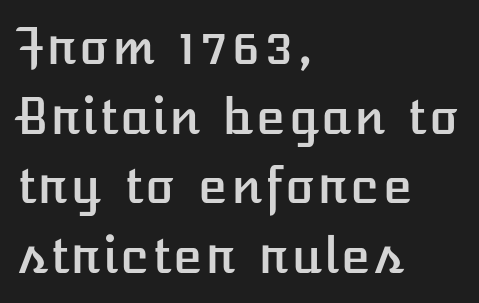
The baseline area is clear. Unlike italic type, these characters show no tilt at all. The letterforms sit shoulder to shoulder at normal distance. Quick note: interline space is typical. Layout note: lines flush left.
